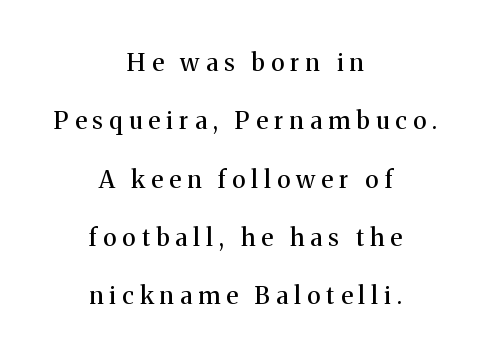
The image shows 24 px text type, upright; set centered, loose line spacing (2.43x), unusually wide letter spacing (+0.26 em), not underlined.
